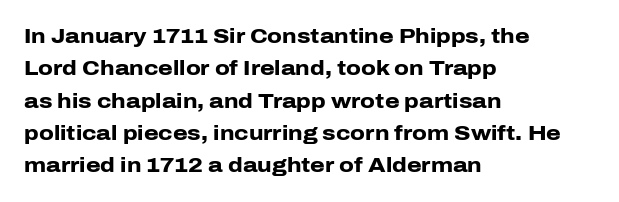
Unlike italic type, these characters show no tilt at all. Line starts are locked; line ends wander. Characters follow at the spacing the type designer built in. On the weight axis this lands at bold, roughly 700. The passage shown is not underscored anywhere.
